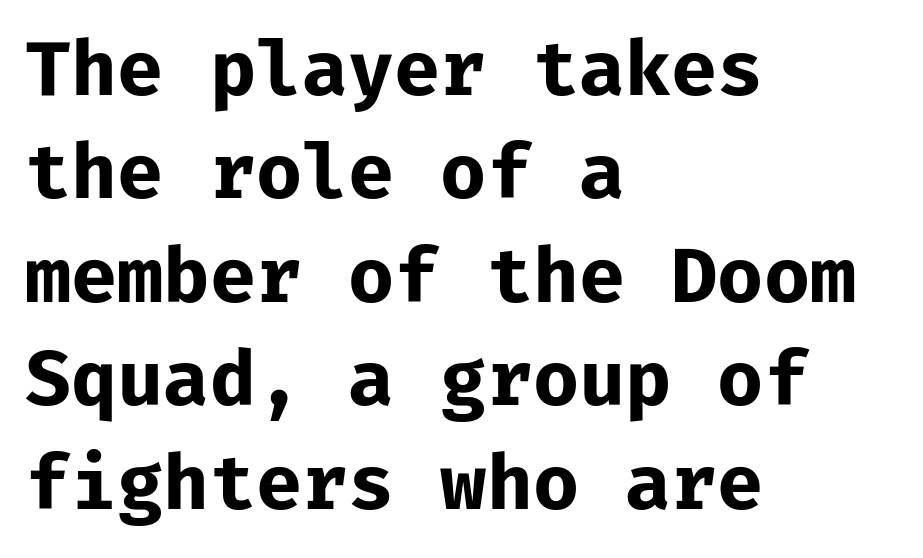
{"serif": "no", "italic": "no", "bold": "yes", "weight": "bold", "width": "normal", "stroke_contrast": "low", "x_height": "medium", "monospaced": "yes", "underline": "no", "align": "left", "line_spacing": "normal", "line_spacing_ratio": 1.38, "letter_spacing": "normal", "letter_spacing_em": 0.0, "glyph_px": 75}
